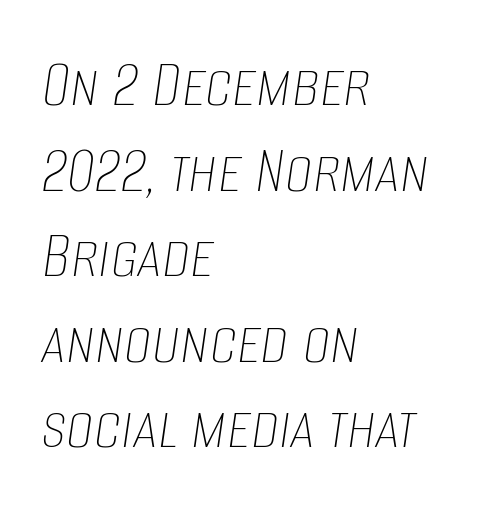
{"italic": "yes", "lean": "right", "slant_degrees": 8, "bold": "no", "weight": "thin", "width": "condensed", "stroke_contrast": "low", "x_height": "large", "monospaced": "no", "underline": "no", "align": "left", "line_spacing_ratio": 1.24, "letter_spacing": "normal", "letter_spacing_em": 0.0, "glyph_px": 69}
